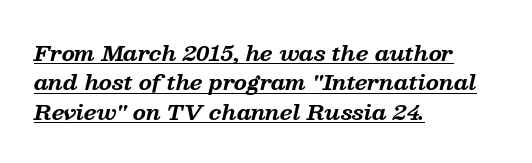
{"italic": "yes", "lean": "right", "slant_degrees": 13, "bold": "yes", "underline": "yes", "align": "left", "line_spacing": "normal", "line_spacing_ratio": 1.4, "letter_spacing": "normal", "letter_spacing_em": 0.0, "glyph_px": 21}
